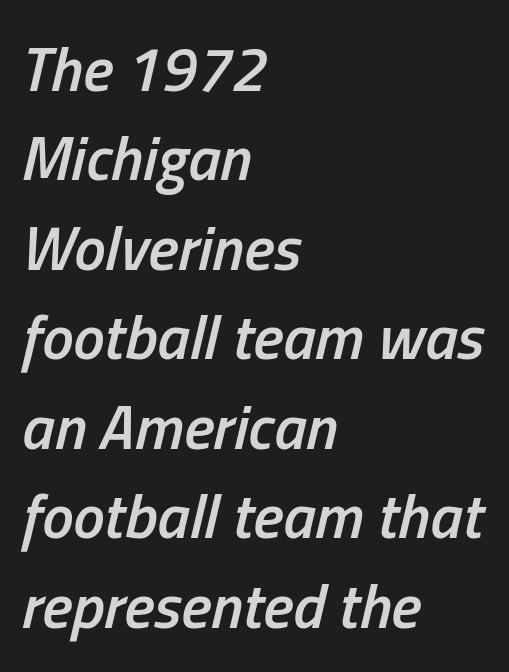
Q: Is the text bold? A: Semi-bold.
Q: Is the text italic (slanted)? A: Yes, it leans right by about 13 degrees.
Q: Is the text underlined? A: No.
Q: How is the paragraph aligned? A: Left-aligned.
Q: Is the spacing between letters normal or unusually wide? A: Normal.
Q: Is the spacing between lines tight, normal or loose? A: Normal.
Q: Width (condensed, normal, or wide)? A: Condensed.
Q: Stroke contrast? A: Low.
Q: x-height? A: Medium.
Q: Monospaced? A: No.
